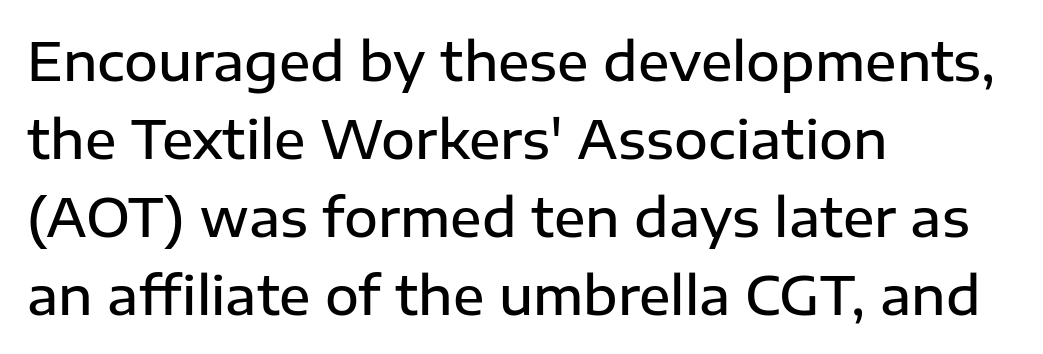
The image shows 52 px semibold sans-serif type, upright; set left-aligned, normal line spacing (1.5x), normal letter spacing, not underlined; low stroke contrast and a medium x-height.
